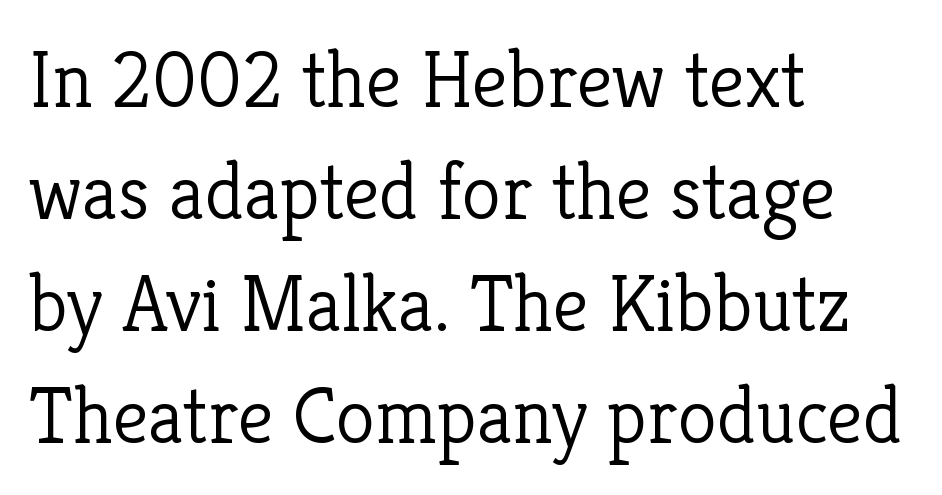
Honestly, there is no underline to notice here at all. In terms of letterspacing, this is plain default setting. Typeset ragged right — the left edge is the straight one. You can tell from the footed stems that serif type was used. Weight: not bold — regular or lighter.
